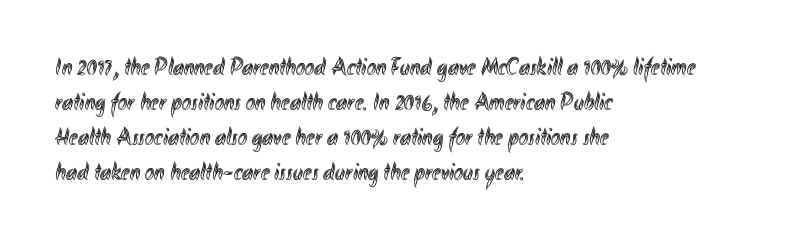
The rendering uses a moderate line-height, typical for paragraphs. A typesetter would call this zero additional tracking. Teacher's note: observe the even left margin — that is flush-left alignment. The string is rendered with underlining switched off.
